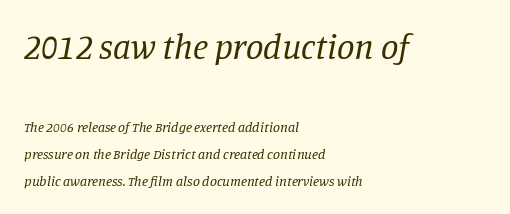
Compare the two chunks: the upper has the greater cap height. Compared with typical paragraphs, the rows here are farther apart. Weight: not bold — regular or lighter. A student would call this left alignment; a typographer would say flush left, rag right. Nothing unusual about the tracking: characters are spaced as the font intends.
